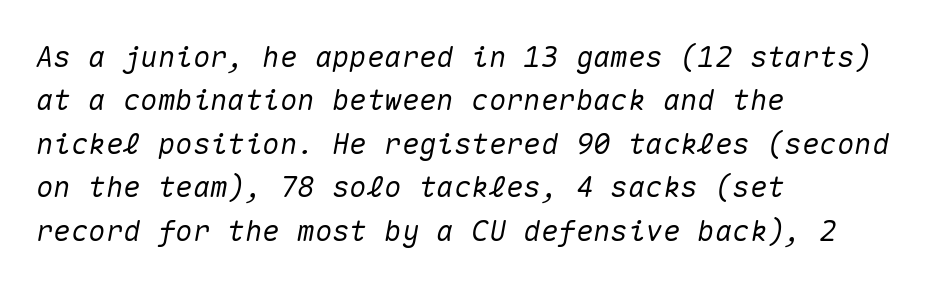
{"italic": "yes", "lean": "right", "slant_degrees": 10, "width": "normal", "stroke_contrast": "medium", "x_height": "medium", "monospaced": "yes", "underline": "no", "align": "left", "line_spacing": "normal", "line_spacing_ratio": 1.5, "letter_spacing": "normal", "letter_spacing_em": 0.0, "glyph_px": 29}
